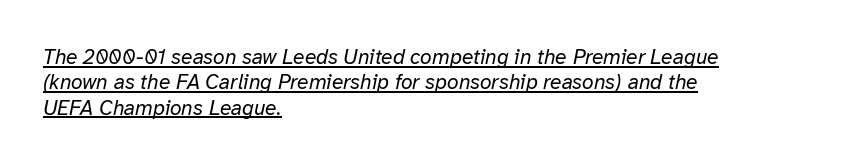
{"italic": "yes", "lean": "right", "slant_degrees": 12, "bold": "no", "underline": "yes", "align": "left", "line_spacing_ratio": 1.21, "letter_spacing": "normal", "letter_spacing_em": 0.0, "glyph_px": 21}
